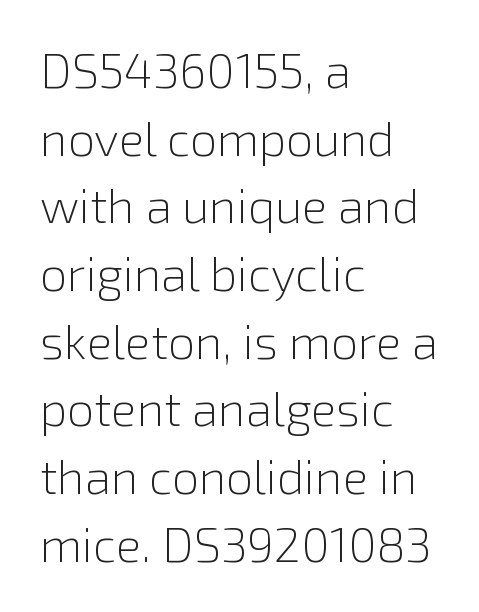
The image shows 48 px light sans-serif type, upright; set left-aligned, normal line spacing (1.41x), normal letter spacing, not underlined; low stroke contrast and a medium x-height.
